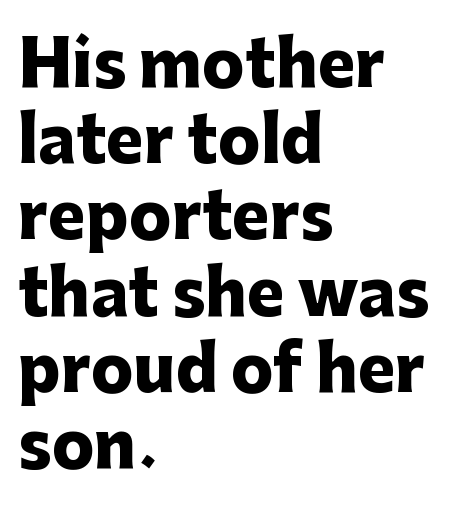
The rendering keeps characters at their native spacing. This rendering features lettering with no underline. The passage is arranged the way most books set body copy — flush left. These lines carry a lot of weight — the face is fully bold. Spacing verdict: proportional, widths tailored to each character. Does the type have serifs? No, each stem ends abruptly.
